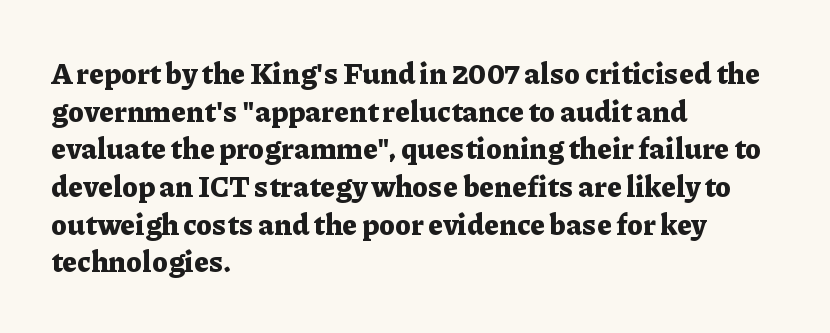
Q: Is the text bold? A: Yes.
Q: Is the text italic (slanted)? A: No, it is upright.
Q: Is the typeface a serif or a sans-serif typeface? A: Serif.
Q: Is the text underlined? A: No.
Q: How is the paragraph aligned? A: Left-aligned.
Q: Is the spacing between letters normal or unusually wide? A: Normal.
Q: Is the spacing between lines tight, normal or loose? A: Normal.
Q: Width (condensed, normal, or wide)? A: Normal.
Q: Stroke contrast? A: Low.
Q: x-height? A: Medium.
Q: Monospaced? A: No.
